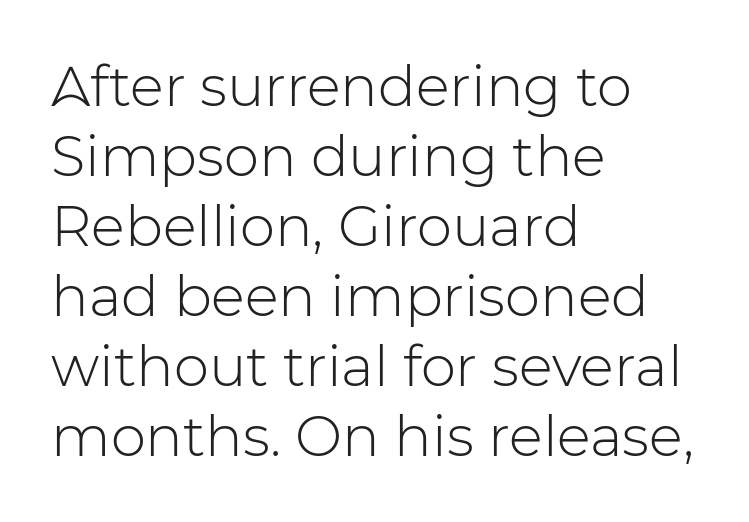
Q: Is the text bold? A: No.
Q: Is the text italic (slanted)? A: No, it is upright.
Q: Is the typeface a serif or a sans-serif typeface? A: Sans-serif.
Q: Is the text underlined? A: No.
Q: How is the paragraph aligned? A: Left-aligned.
Q: Is the spacing between letters normal or unusually wide? A: Normal.
Q: Is the spacing between lines tight, normal or loose? A: Normal.
Q: Width (condensed, normal, or wide)? A: Normal.
Q: Stroke contrast? A: Low.
Q: x-height? A: Medium.
Q: Monospaced? A: No.
